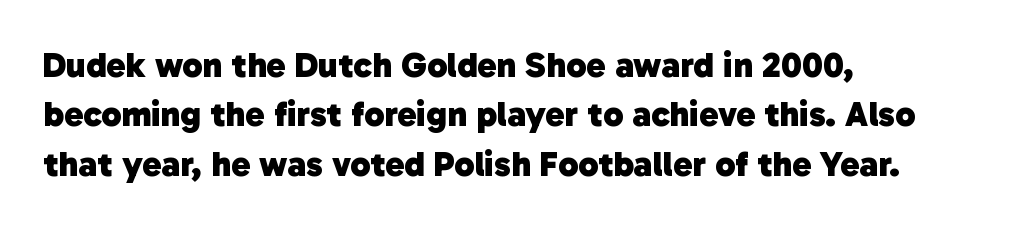
The characters look thick and weighty, a clear bold. Check under the words: just untouched page. Here the designer chose a conventional face with non-uniform glyph widths. Words appear dense and cohesive because spacing is normal.
